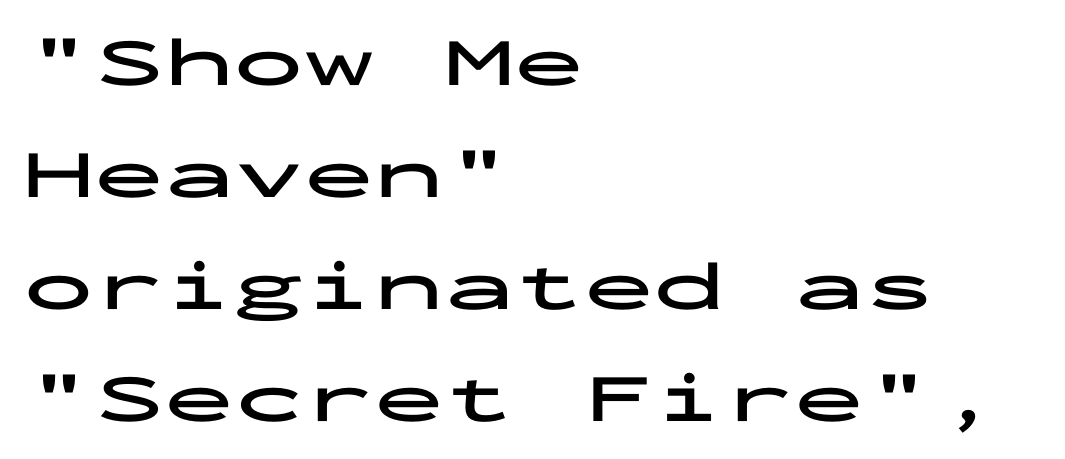
{"serif": "no", "italic": "no", "bold": "yes", "weight": "bold", "width": "wide", "stroke_contrast": "low", "x_height": "medium", "monospaced": "yes", "underline": "no", "align": "left", "line_spacing": "normal", "line_spacing_ratio": 1.6, "letter_spacing": "normal", "letter_spacing_em": 0.0, "glyph_px": 70}
